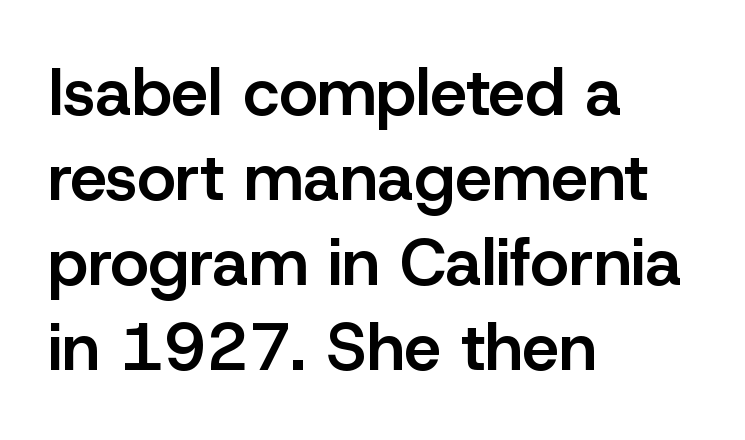
Nope, not italic — everything's standing straight. The space beneath each line is pristine and unruled. This sample is left-justified, so line endings fall wherever the words run out. As a designer I'd log this as weight 600, semibold. Whoever set this chose a conventional vertical rhythm.
